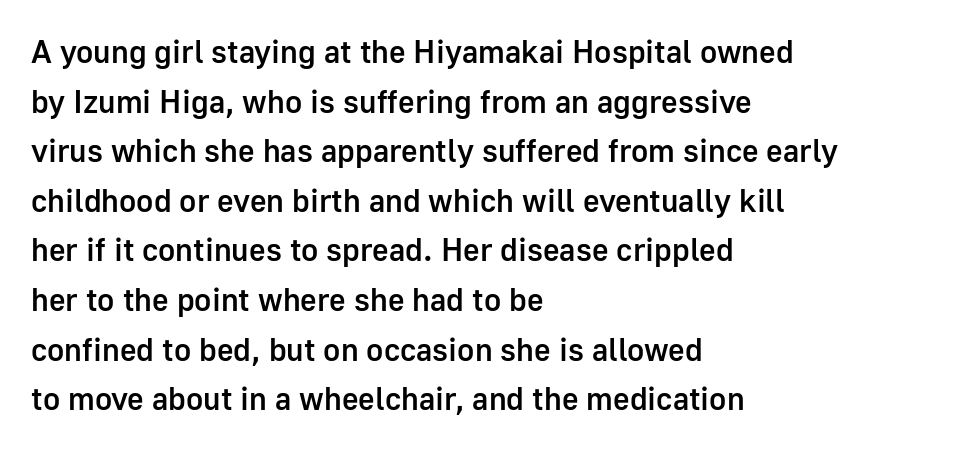
{"serif": "no", "italic": "no", "bold": "semi", "weight": "semibold", "width": "normal", "stroke_contrast": "low", "x_height": "medium", "monospaced": "no", "underline": "no", "align": "left", "line_spacing": "normal", "line_spacing_ratio": 1.55, "letter_spacing": "normal", "letter_spacing_em": 0.0, "glyph_px": 32}
